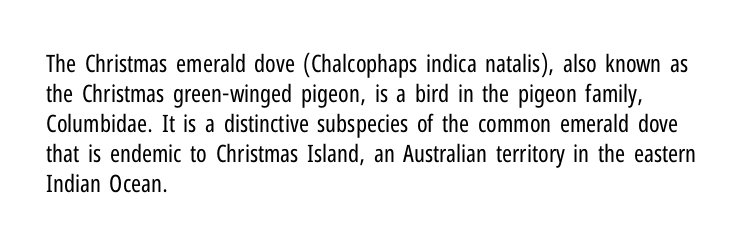
Q: Is the text bold? A: No.
Q: Is the text italic (slanted)? A: No, it is upright.
Q: Is the text underlined? A: No.
Q: How is the paragraph aligned? A: Left-aligned.
Q: Is the spacing between letters normal or unusually wide? A: Normal.
Q: Is the spacing between lines tight, normal or loose? A: Normal.
